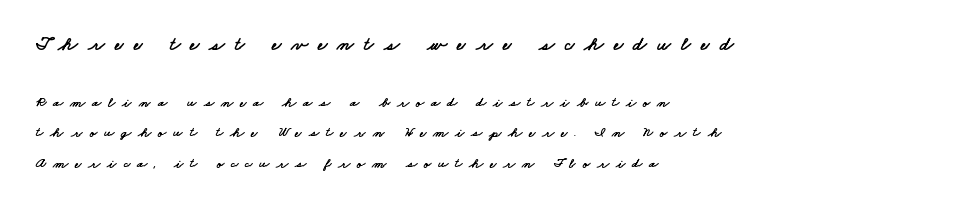
Type size steps down from the first block to the second. The specimen omits any rule beneath the text block's lines. Where is the straight margin? On the left. Compared with typical body copy, the letter spacing here is much looser. Widely set lines give the paragraph a tall, airy silhouette.
